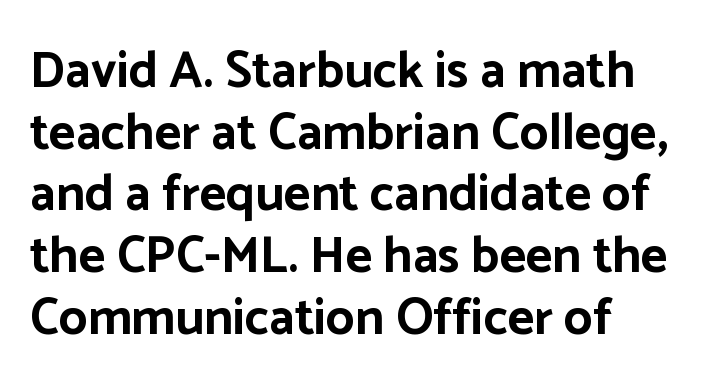
Q: Is the text bold? A: Yes.
Q: Is the text italic (slanted)? A: No, it is upright.
Q: Is the typeface a serif or a sans-serif typeface? A: Sans-serif.
Q: Is the text underlined? A: No.
Q: Is the spacing between letters normal or unusually wide? A: Normal.
Q: Width (condensed, normal, or wide)? A: Normal.
Q: Stroke contrast? A: Low.
Q: x-height? A: Medium.
Q: Monospaced? A: No.
